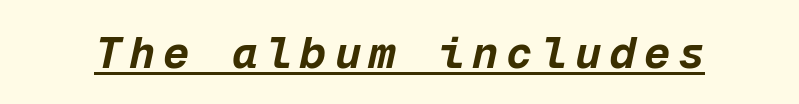
{"italic": "yes", "lean": "right", "slant_degrees": 12, "bold": "yes", "weight": "bold", "width": "normal", "stroke_contrast": "low", "x_height": "medium", "monospaced": "yes", "underline": "yes", "glyph_px": 44}
